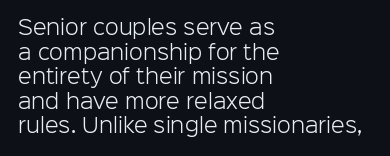
{"italic": "no", "bold": "no", "underline": "no", "align": "left", "line_spacing_ratio": 1.23, "letter_spacing": "normal", "letter_spacing_em": 0.0, "glyph_px": 20}
